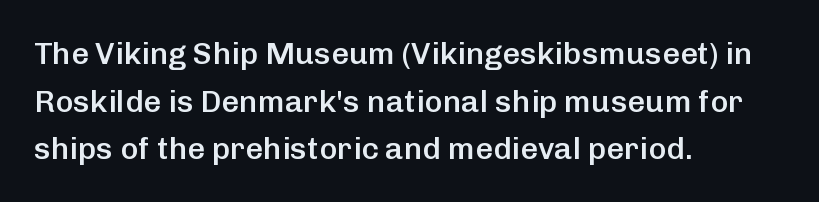
{"serif": "no", "italic": "no", "bold": "semi", "weight": "semibold", "width": "normal", "stroke_contrast": "low", "x_height": "medium", "monospaced": "no", "underline": "no", "align": "left", "line_spacing": "normal", "line_spacing_ratio": 1.54, "letter_spacing": "normal", "letter_spacing_em": 0.0, "glyph_px": 31}
